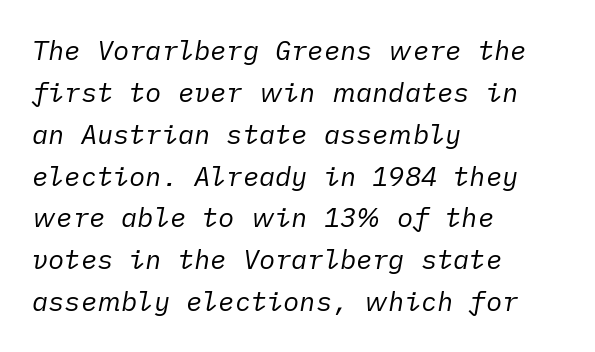
The image shows 27 px text type, italic (leaning right); set left-aligned, normal line spacing (1.55x), normal letter spacing, not underlined.
